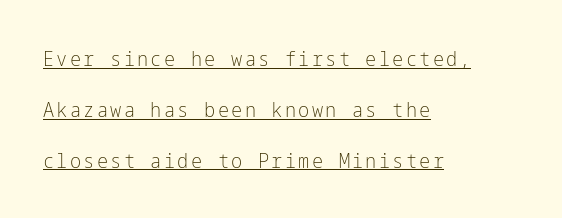
{"italic": "no", "bold": "no", "underline": "yes", "align": "left", "line_spacing": "loose", "line_spacing_ratio": 2.42, "glyph_px": 21}
